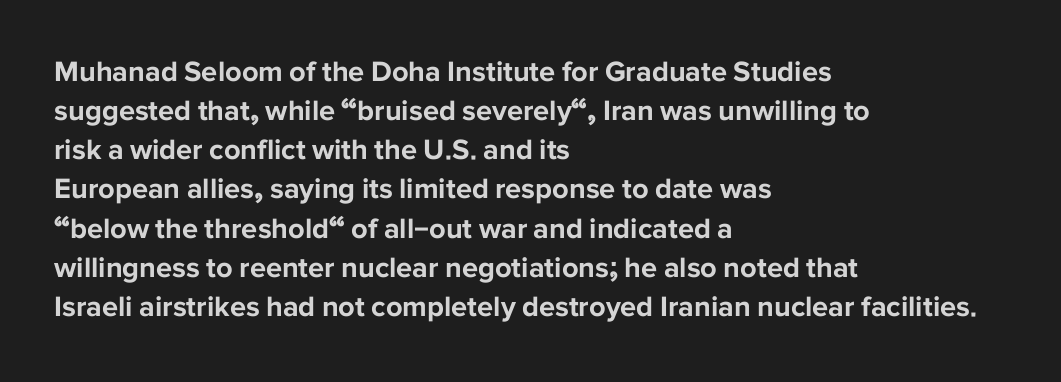
The image shows 29 px bold sans-serif type, upright; set left-aligned, normal line spacing (1.35x), normal letter spacing, not underlined; low stroke contrast and a medium x-height.
